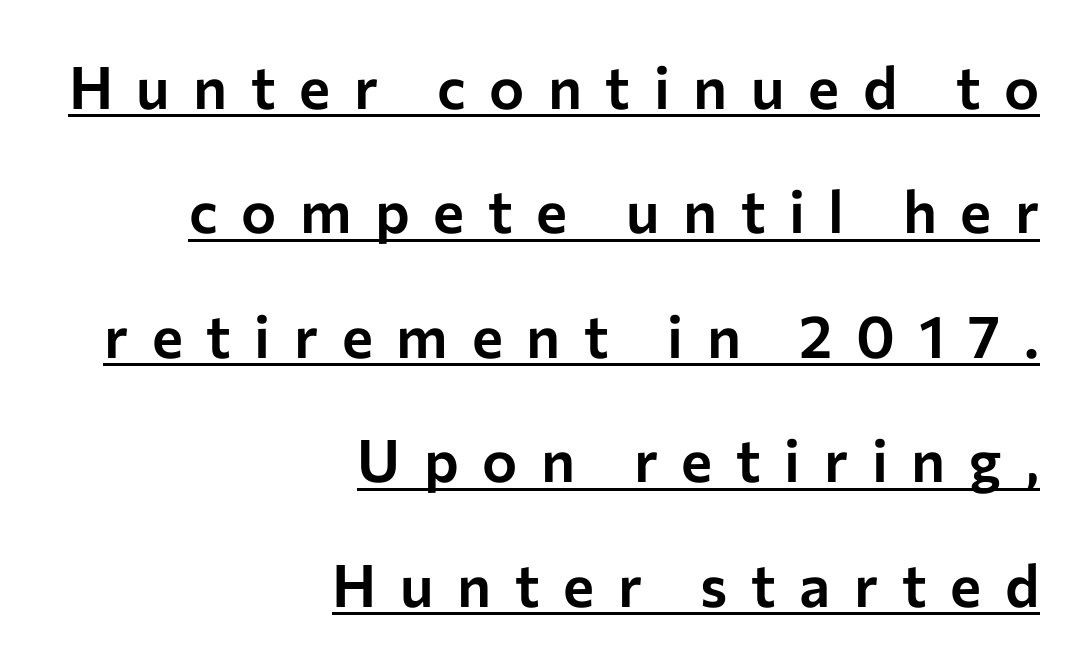
{"serif": "no", "italic": "no", "width": "normal", "stroke_contrast": "low", "x_height": "medium", "monospaced": "no", "underline": "yes", "align": "right", "line_spacing": "loose", "line_spacing_ratio": 2.11, "letter_spacing": "wide", "letter_spacing_em": 0.4, "glyph_px": 59}
